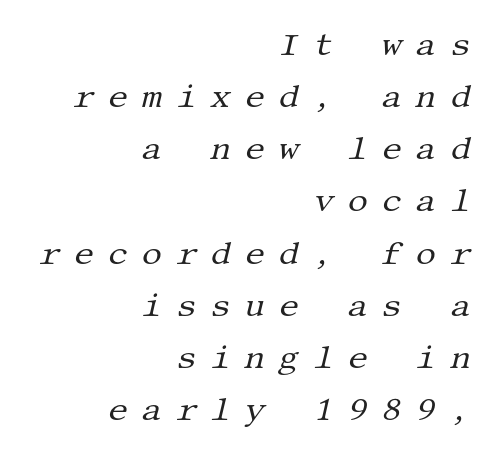
Descenders hang freely into open space. Is the stroke heavy? The answer is a plain regular-or-lighter. Observe the wide spacing: letters keep a clear distance from each other. Letterform terminals end in serifs throughout the passage.
